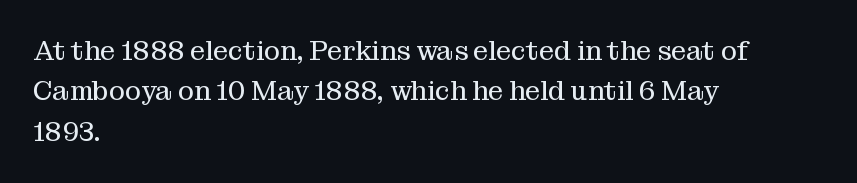
The image shows 27 px text type, upright; set left-aligned, normal line spacing (1.5x), normal letter spacing, not underlined.
